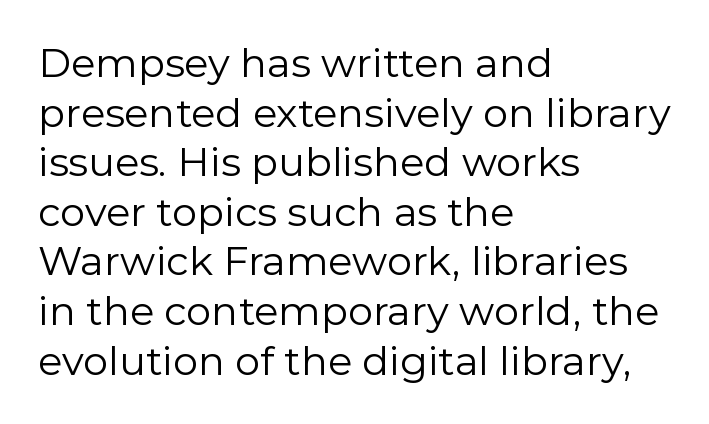
The image shows 40 px regular-weight sans-serif type, upright; set left-aligned, line spacing 1.24x, normal letter spacing, not underlined; low stroke contrast and a medium x-height.
